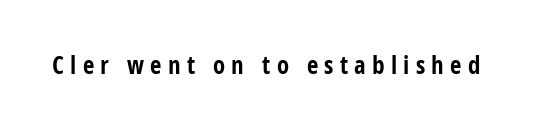
There is plenty of visible air inserted between adjacent glyphs. When letters stand straight like this, we call the style roman or upright. Letters rest on an invisible, unmarked baseline. Compared with an ordinary text face, these strokes are far heavier — a full bold.
